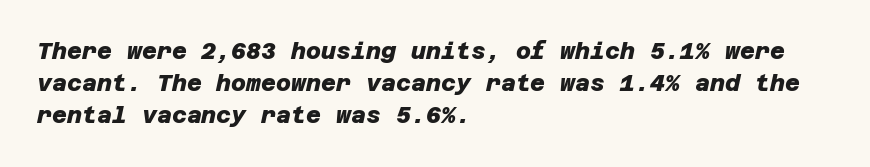
{"bold": "yes", "underline": "no", "align": "left", "line_spacing": "normal", "line_spacing_ratio": 1.4, "letter_spacing": "normal", "letter_spacing_em": 0.0, "glyph_px": 23}
